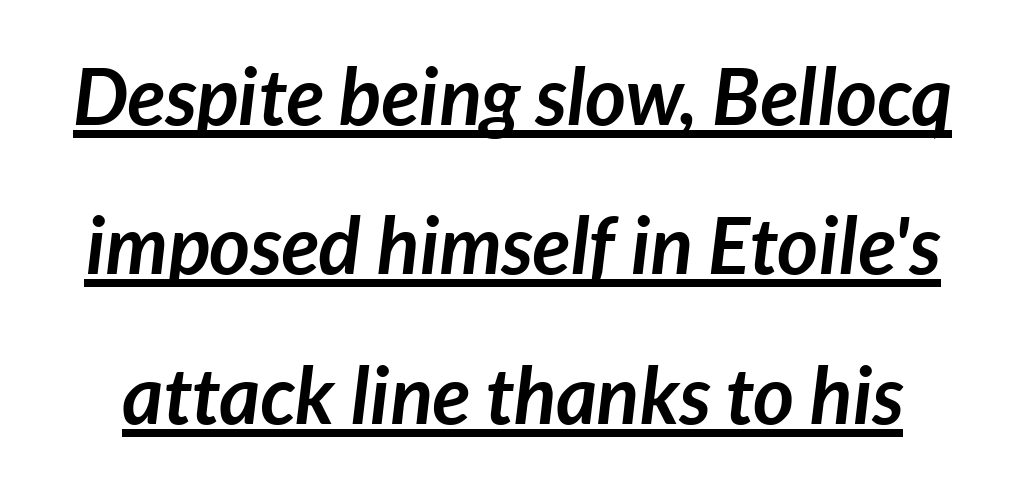
Q: Is the text bold? A: Yes.
Q: Is the text italic (slanted)? A: Yes, it leans right by about 7 degrees.
Q: Is the text underlined? A: Yes.
Q: Is the spacing between letters normal or unusually wide? A: Normal.
Q: Width (condensed, normal, or wide)? A: Normal.
Q: Stroke contrast? A: Low.
Q: x-height? A: Medium.
Q: Monospaced? A: No.
